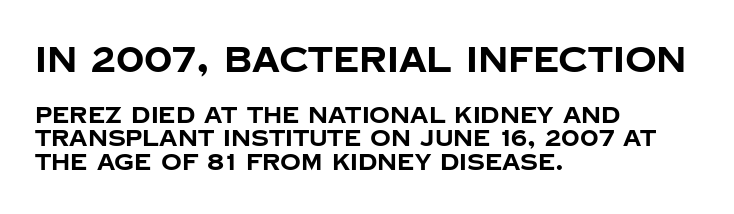
Q: Is the text bold? A: Yes.
Q: Is the text italic (slanted)? A: No, it is upright.
Q: Is the typeface a serif or a sans-serif typeface? A: Sans-serif.
Q: Is the text underlined? A: No.
Q: How is the paragraph aligned? A: Left-aligned.
Q: Is the spacing between letters normal or unusually wide? A: Normal.
Q: Is the spacing between lines tight, normal or loose? A: Tight.
Q: Which block of text is set in a larger size, the first (top) or the second (bottom)? A: The first (top) one.
Q: Width (condensed, normal, or wide)? A: Normal.
Q: Stroke contrast? A: Low.
Q: x-height? A: Large.
Q: Monospaced? A: No.
